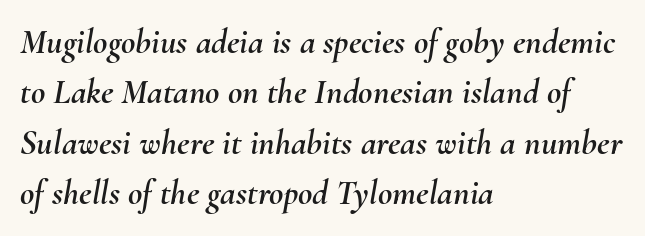
The image shows 35 px text type, italic (leaning right); set left-aligned, normal line spacing (1.44x), normal letter spacing, not underlined; medium stroke contrast and a small x-height.
